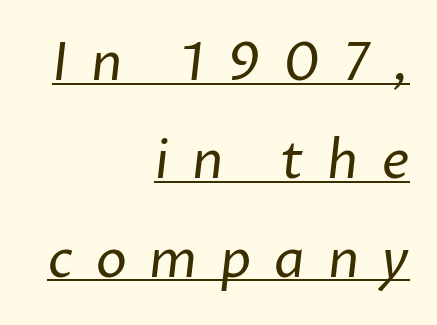
The image shows 52 px regular-weight sans-serif type; set right-aligned, line spacing 1.89x, unusually wide letter spacing (+0.44 em), underlined; low stroke contrast and a medium x-height.
